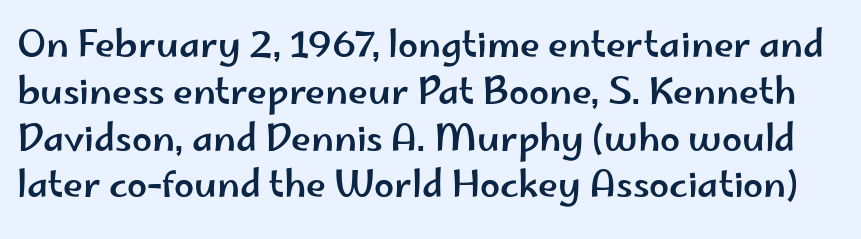
Q: Is the text italic (slanted)? A: No, it is upright.
Q: Is the typeface a serif or a sans-serif typeface? A: Sans-serif.
Q: Is the text underlined? A: No.
Q: Is the spacing between letters normal or unusually wide? A: Normal.
Q: Is the spacing between lines tight, normal or loose? A: Normal.
Q: Width (condensed, normal, or wide)? A: Wide.
Q: Stroke contrast? A: Low.
Q: x-height? A: Small.
Q: Monospaced? A: No.
